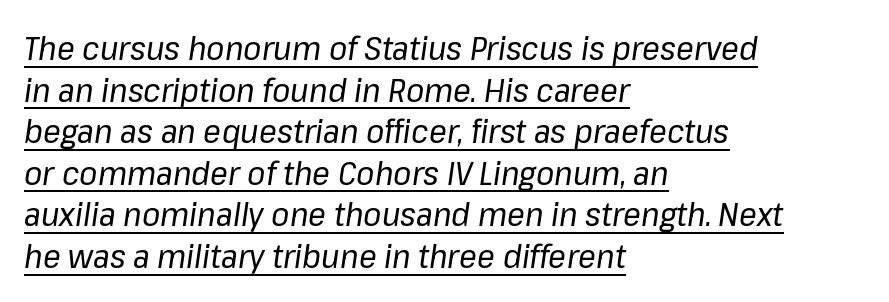
The image shows 33 px regular-weight type, italic (leaning right); set left-aligned, normal line spacing (1.26x), normal letter spacing, underlined; low stroke contrast and a medium x-height.
